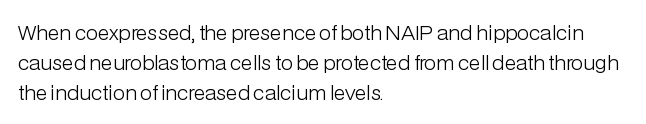
{"italic": "no", "bold": "no", "underline": "no", "align": "left", "line_spacing": "normal", "line_spacing_ratio": 1.49, "letter_spacing": "normal", "letter_spacing_em": 0.0, "glyph_px": 20}
